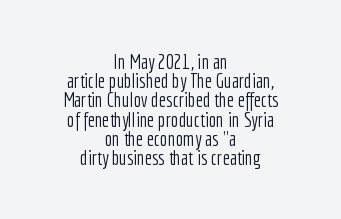
Q: Is the text bold? A: No.
Q: Is the text italic (slanted)? A: No, it is upright.
Q: Is the text underlined? A: No.
Q: How is the paragraph aligned? A: Centered.
Q: Is the spacing between letters normal or unusually wide? A: Normal.
Q: Is the spacing between lines tight, normal or loose? A: Tight.
